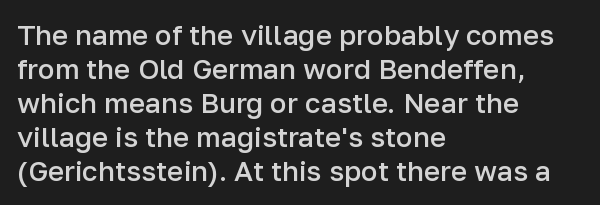
{"serif": "no", "italic": "no", "bold": "semi", "weight": "semibold", "width": "normal", "stroke_contrast": "low", "x_height": "medium", "monospaced": "no", "underline": "no", "align": "left", "line_spacing_ratio": 1.21, "letter_spacing": "normal", "letter_spacing_em": 0.0, "glyph_px": 28}
